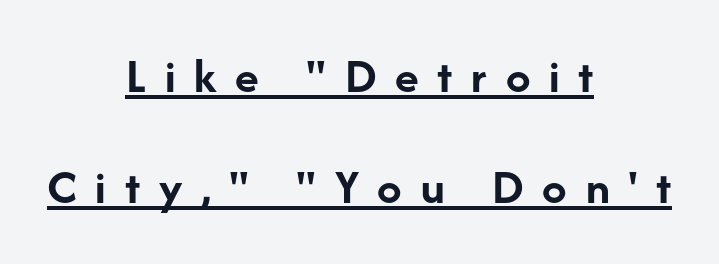
{"serif": "no", "italic": "no", "bold": "yes", "weight": "semibold", "width": "normal", "stroke_contrast": "low", "x_height": "medium", "monospaced": "no", "underline": "yes", "align": "center", "line_spacing": "loose", "line_spacing_ratio": 2.27, "letter_spacing": "wide", "letter_spacing_em": 0.38, "glyph_px": 49}
